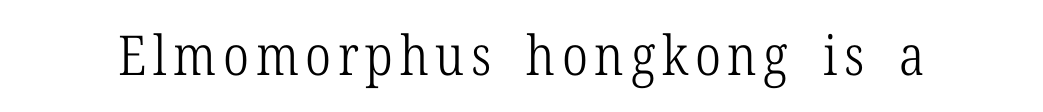
Italic? Not at all — the glyphs are vertical. The rendering uses natural spacing where letterforms have individual widths. Weight: not bold — regular or lighter. Check the space under the baseline: it is left empty.
